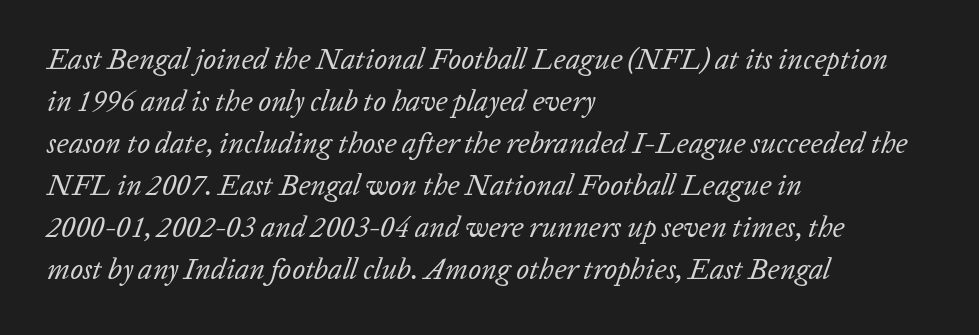
Q: Is the text bold? A: No.
Q: Is the text italic (slanted)? A: Yes, it leans right by about 20 degrees.
Q: Is the text underlined? A: No.
Q: How is the paragraph aligned? A: Left-aligned.
Q: Is the spacing between letters normal or unusually wide? A: Normal.
Q: Is the spacing between lines tight, normal or loose? A: Normal.
Q: Width (condensed, normal, or wide)? A: Normal.
Q: Stroke contrast? A: Low.
Q: x-height? A: Medium.
Q: Monospaced? A: No.
